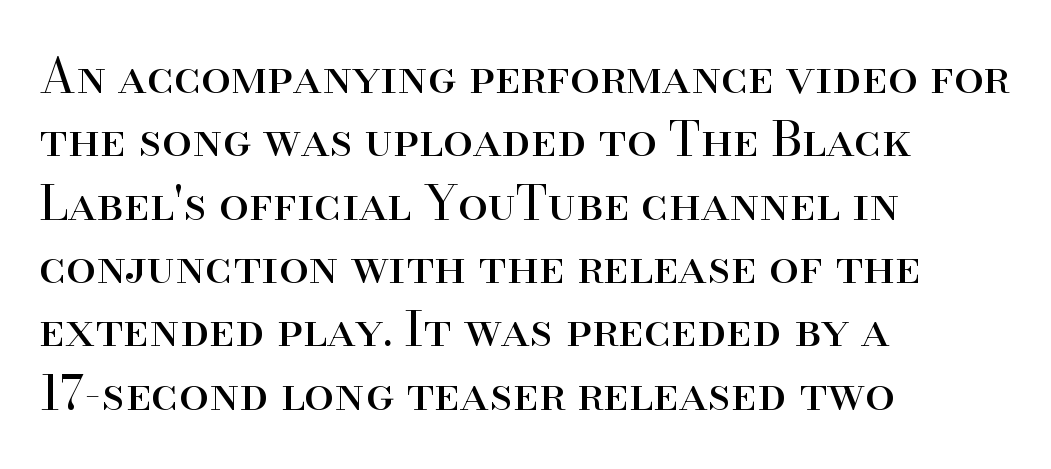
{"serif": "yes", "italic": "no", "bold": "no", "weight": "regular", "width": "normal", "stroke_contrast": "high", "x_height": "small", "monospaced": "no", "underline": "no", "align": "left", "line_spacing": "normal", "line_spacing_ratio": 1.32, "letter_spacing": "normal", "letter_spacing_em": 0.0, "glyph_px": 48}
